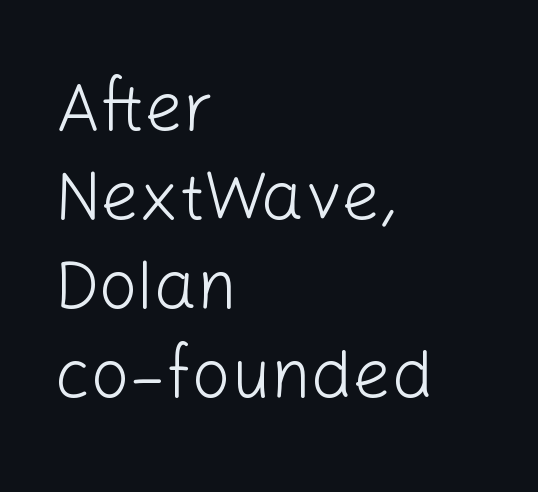
Is the type heavy? It reads as light-to-regular instead. The typeface chosen for these lines omits serifs. This sample is left-justified, so line endings fall wherever the words run out. In terms of posture, this sample is upright. Type without underlining.
